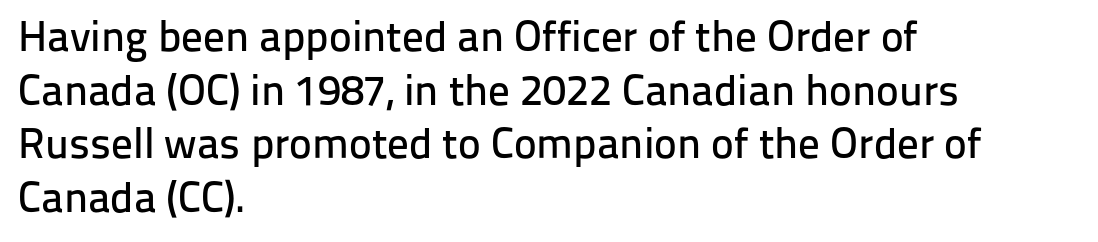
Q: Is the text italic (slanted)? A: No, it is upright.
Q: Is the typeface a serif or a sans-serif typeface? A: Sans-serif.
Q: Is the text underlined? A: No.
Q: How is the paragraph aligned? A: Left-aligned.
Q: Is the spacing between letters normal or unusually wide? A: Normal.
Q: Is the spacing between lines tight, normal or loose? A: Normal.
Q: Width (condensed, normal, or wide)? A: Normal.
Q: Stroke contrast? A: Low.
Q: x-height? A: Medium.
Q: Monospaced? A: No.
